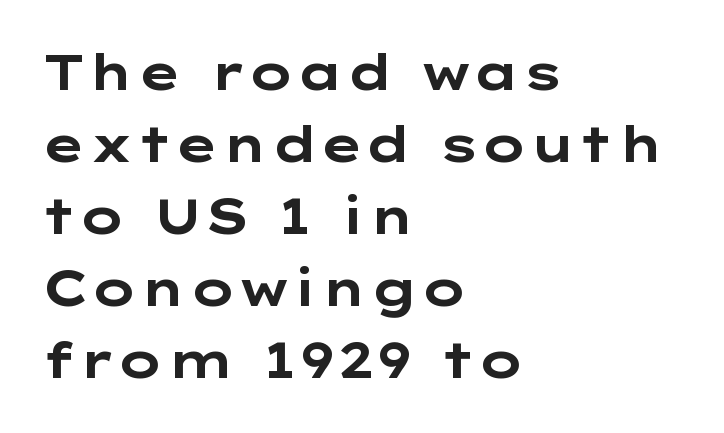
On the weight axis this lands at bold, roughly 700. Does the copy run flush right? No — it runs flush left. A clean baseline with only descenders dipping below it. This sample uses plain, unmodified letter spacing.
